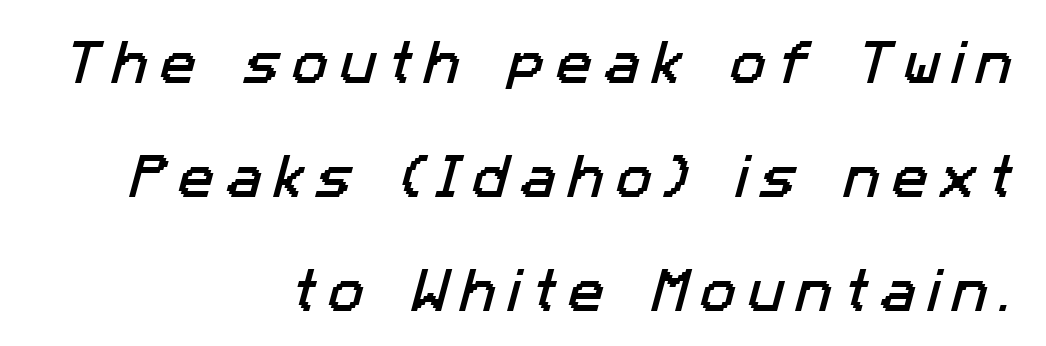
Q: Is the typeface a serif or a sans-serif typeface? A: Sans-serif.
Q: Is the text underlined? A: No.
Q: How is the paragraph aligned? A: Right-aligned.
Q: Is the spacing between letters normal or unusually wide? A: Unusually wide.
Q: Is the spacing between lines tight, normal or loose? A: Loose.
Q: Width (condensed, normal, or wide)? A: Normal.
Q: Stroke contrast? A: Low.
Q: x-height? A: Medium.
Q: Monospaced? A: No.
